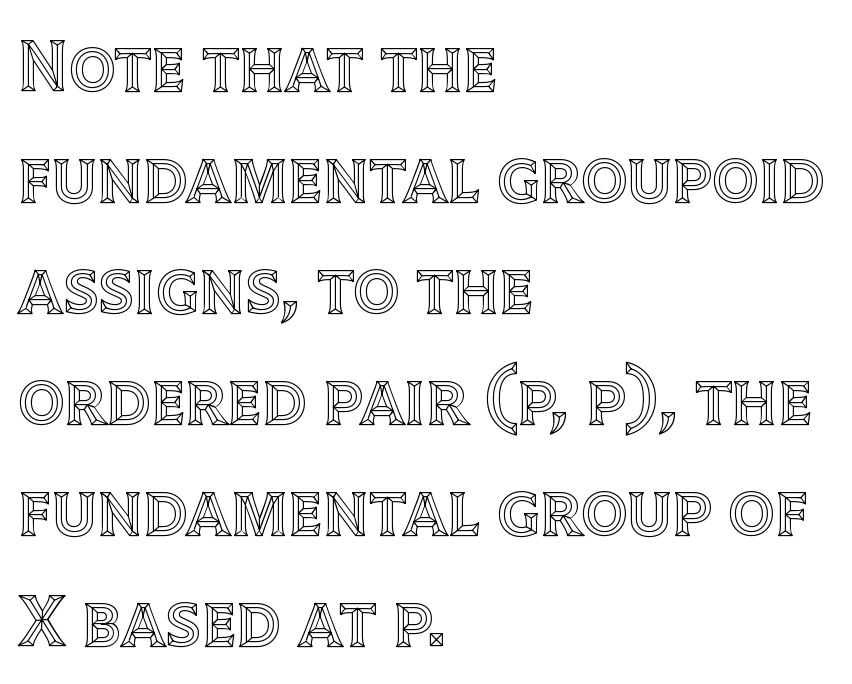
This is roman type, the default non-slanted kind. This rendering uses left alignment, leaving the right contour irregular. Honestly, the letter spacing is just normal — you wouldn't notice it. Regular leading.
